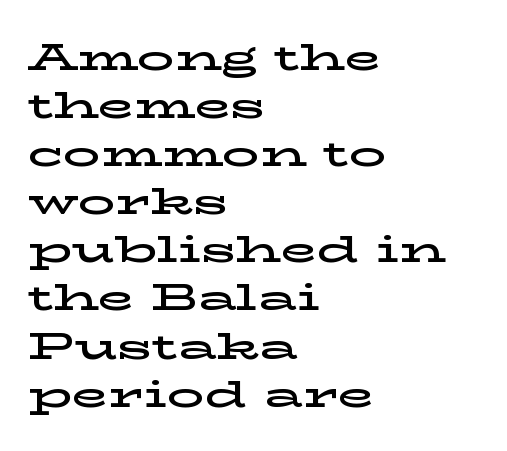
The image shows 37 px wide serif type, upright; set left-aligned, normal line spacing (1.3x), normal letter spacing, not underlined; low stroke contrast and a medium x-height.
